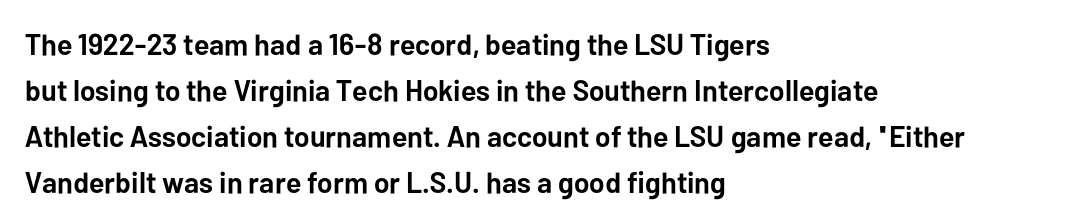
{"serif": "no", "italic": "no", "bold": "yes", "weight": "semibold", "width": "normal", "stroke_contrast": "low", "x_height": "medium", "monospaced": "no", "underline": "no", "align": "left", "line_spacing": "normal", "line_spacing_ratio": 1.53, "letter_spacing": "normal", "letter_spacing_em": 0.0, "glyph_px": 30}
